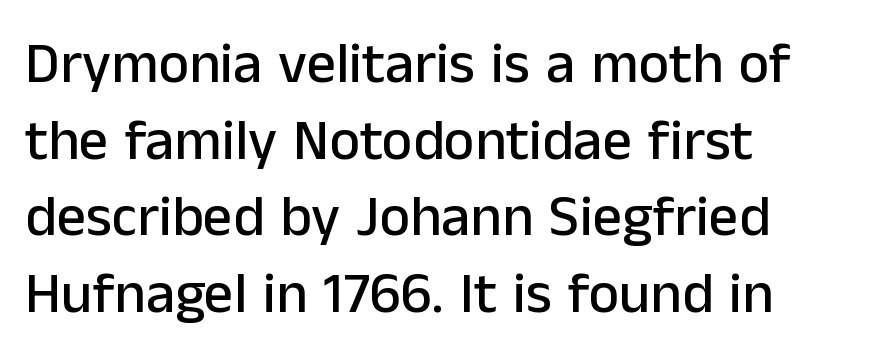
The glyphs in this specimen are sans serif. In terms of leading, this rendering sits right in the middle. If you drew a ruler down the left edge, every line would touch it. Vertical strokes here are truly vertical.
